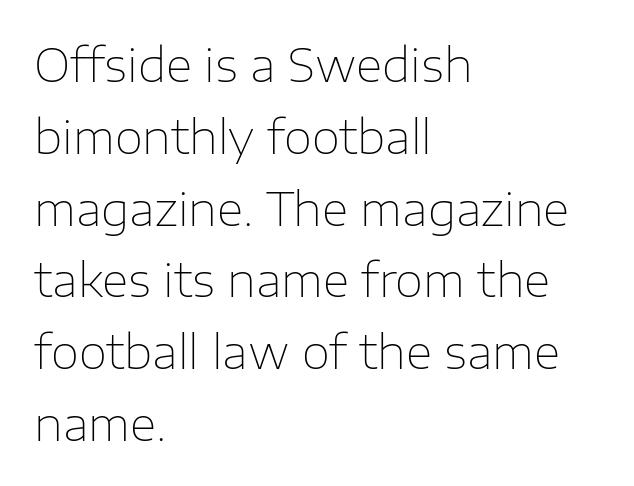
Q: Is the text bold? A: No.
Q: Is the text italic (slanted)? A: No, it is upright.
Q: Is the typeface a serif or a sans-serif typeface? A: Sans-serif.
Q: Is the text underlined? A: No.
Q: How is the paragraph aligned? A: Left-aligned.
Q: Is the spacing between letters normal or unusually wide? A: Normal.
Q: Is the spacing between lines tight, normal or loose? A: Normal.
Q: Width (condensed, normal, or wide)? A: Normal.
Q: Stroke contrast? A: Low.
Q: x-height? A: Medium.
Q: Monospaced? A: No.
